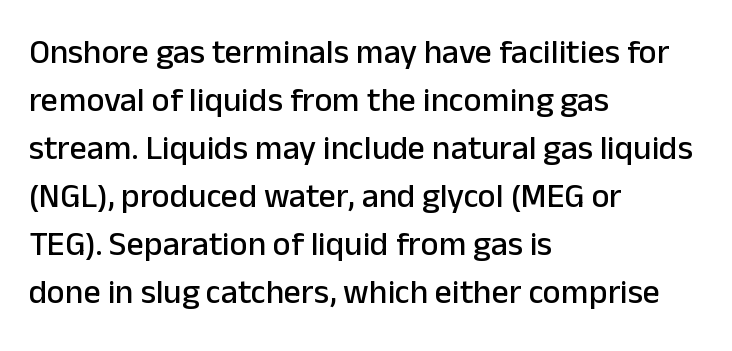
{"serif": "no", "italic": "no", "width": "normal", "stroke_contrast": "low", "x_height": "medium", "monospaced": "no", "underline": "no", "align": "left", "line_spacing": "normal", "line_spacing_ratio": 1.41, "letter_spacing": "normal", "letter_spacing_em": 0.0, "glyph_px": 34}
